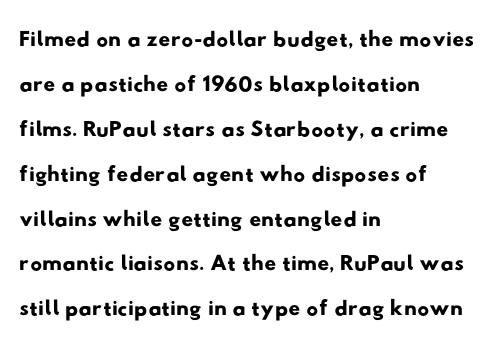
{"serif": "no", "width": "wide", "stroke_contrast": "low", "x_height": "small", "monospaced": "no", "underline": "no", "align": "left", "line_spacing": "normal", "line_spacing_ratio": 1.36, "letter_spacing": "normal", "letter_spacing_em": 0.0, "glyph_px": 33}
